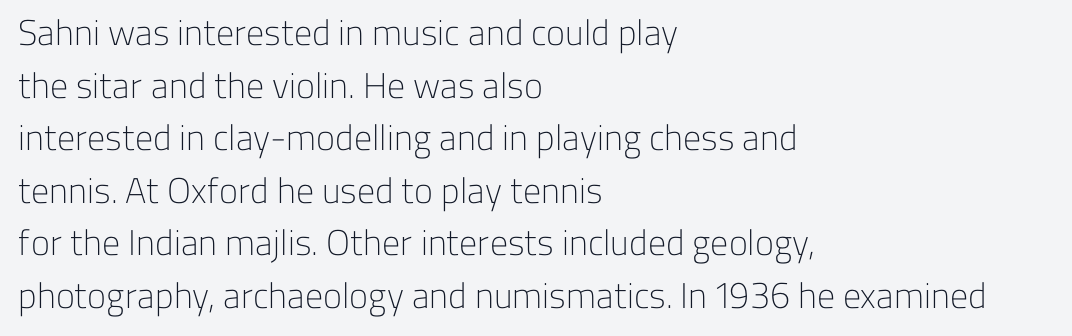
{"serif": "no", "italic": "no", "bold": "no", "weight": "light", "width": "normal", "stroke_contrast": "low", "x_height": "medium", "monospaced": "no", "underline": "no", "align": "left", "line_spacing": "normal", "line_spacing_ratio": 1.46, "letter_spacing": "normal", "letter_spacing_em": 0.0, "glyph_px": 36}
